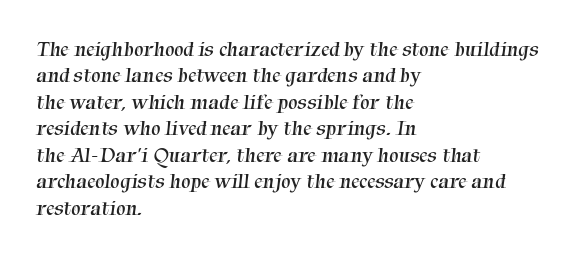
The image shows 21 px text type; set left-aligned, normal line spacing (1.26x), normal letter spacing, not underlined.
